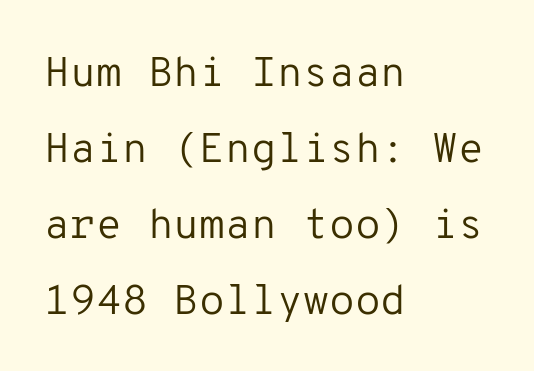
Notice how the stems are strictly vertical — no italics here. Caption: standard tracking, unaltered. Spacing verdict: monospaced, one width for all characters. Classification — sans serif. Short and long lines alike share a common starting point at left.
